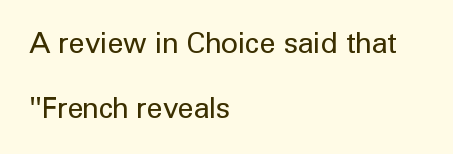
Unmarked baselines from the first word to the last. The rendering shows plain stroke endings on the letterforms — a sans-serif design. A light-to-regular cut is what we see here. Think of a printed novel: that variable character pitch is what you see here.
